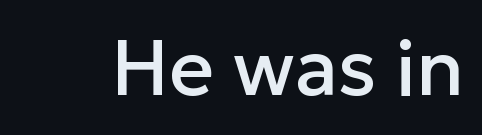
The space directly below the letters is spotless. Serif or sans? Sans — the stroke terminals are bare. The specimen reads as upright at a glance. The letters advance in unequal steps, a hallmark of proportional type. Inter-character spacing is left at the font's built-in metrics.
